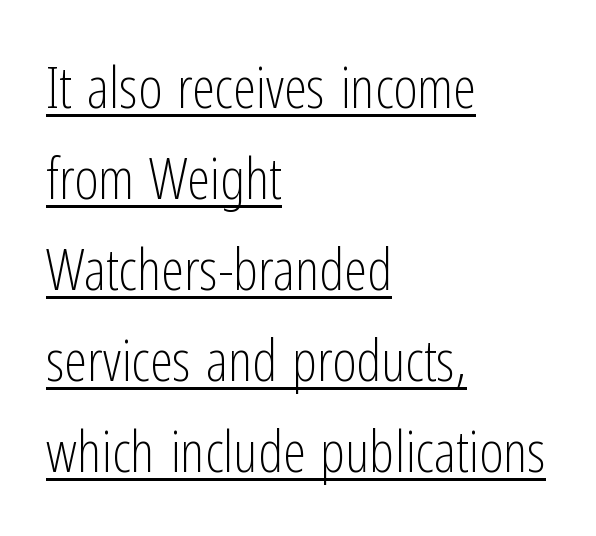
Q: Is the text bold? A: No.
Q: Is the text italic (slanted)? A: No, it is upright.
Q: Is the typeface a serif or a sans-serif typeface? A: Sans-serif.
Q: Is the text underlined? A: Yes.
Q: How is the paragraph aligned? A: Left-aligned.
Q: Is the spacing between letters normal or unusually wide? A: Normal.
Q: Is the spacing between lines tight, normal or loose? A: Normal.
Q: Width (condensed, normal, or wide)? A: Condensed.
Q: Stroke contrast? A: Low.
Q: x-height? A: Medium.
Q: Monospaced? A: No.
